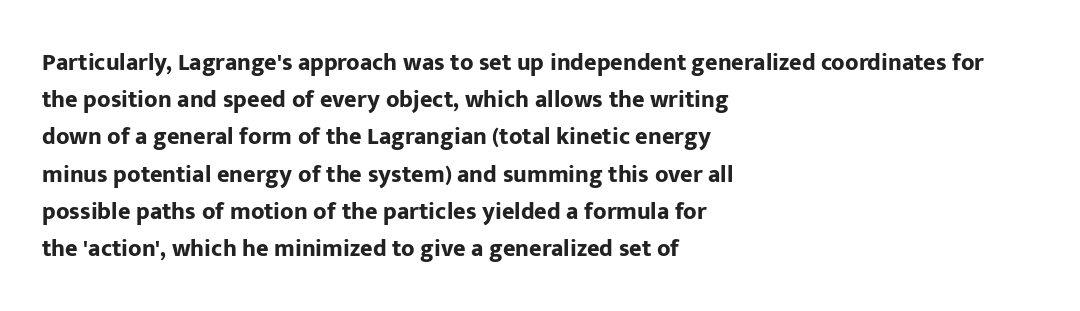
Q: Is the text bold? A: Yes.
Q: Is the text italic (slanted)? A: No, it is upright.
Q: Is the text underlined? A: No.
Q: How is the paragraph aligned? A: Left-aligned.
Q: Is the spacing between letters normal or unusually wide? A: Normal.
Q: Is the spacing between lines tight, normal or loose? A: Normal.
